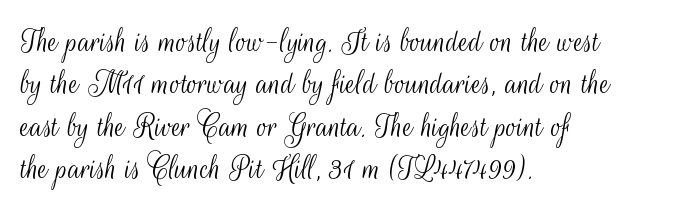
Q: Is the text bold? A: No.
Q: Is the text italic (slanted)? A: Yes.
Q: Is the typeface a serif or a sans-serif typeface? A: Sans-serif.
Q: Is the text underlined? A: No.
Q: How is the paragraph aligned? A: Left-aligned.
Q: Is the spacing between letters normal or unusually wide? A: Normal.
Q: Width (condensed, normal, or wide)? A: Condensed.
Q: Stroke contrast? A: Medium.
Q: x-height? A: Small.
Q: Monospaced? A: No.
